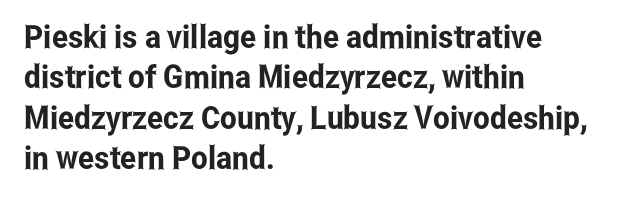
Q: Is the text italic (slanted)? A: No, it is upright.
Q: Is the typeface a serif or a sans-serif typeface? A: Sans-serif.
Q: Is the text underlined? A: No.
Q: How is the paragraph aligned? A: Left-aligned.
Q: Is the spacing between letters normal or unusually wide? A: Normal.
Q: Is the spacing between lines tight, normal or loose? A: Normal.
Q: Width (condensed, normal, or wide)? A: Condensed.
Q: Stroke contrast? A: Low.
Q: x-height? A: Medium.
Q: Monospaced? A: No.
